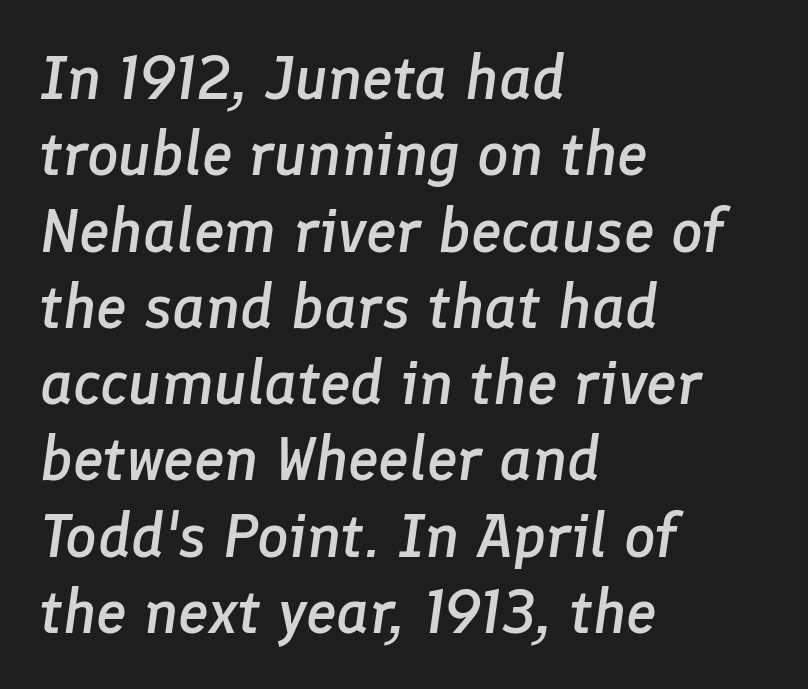
The image shows 62 px semibold type, italic (leaning right); set left-aligned, line spacing 1.23x, normal letter spacing, not underlined; low stroke contrast and a medium x-height.
